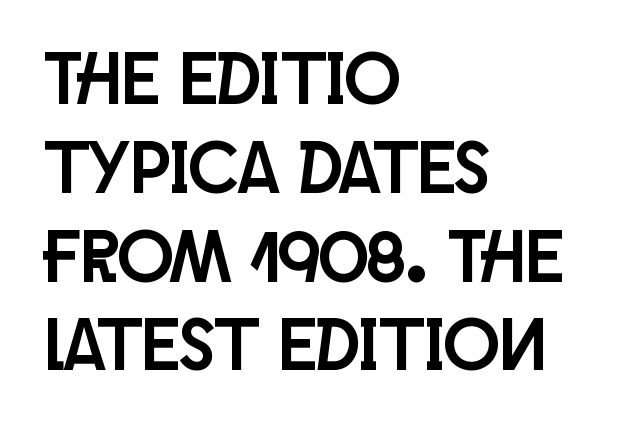
Q: Is the text italic (slanted)? A: No, it is upright.
Q: Is the typeface a serif or a sans-serif typeface? A: Sans-serif.
Q: Is the text underlined? A: No.
Q: How is the paragraph aligned? A: Left-aligned.
Q: Is the spacing between letters normal or unusually wide? A: Normal.
Q: Width (condensed, normal, or wide)? A: Condensed.
Q: Stroke contrast? A: Low.
Q: x-height? A: Large.
Q: Monospaced? A: No.
